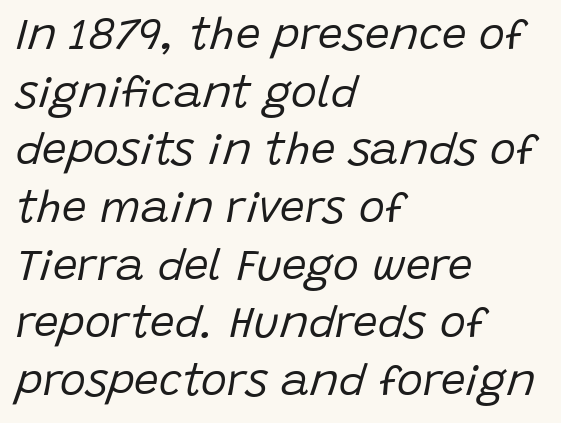
The image shows 44 px regular-weight type, italic (leaning right); set left-aligned, normal line spacing (1.31x), normal letter spacing, not underlined; low stroke contrast and a large x-height.
